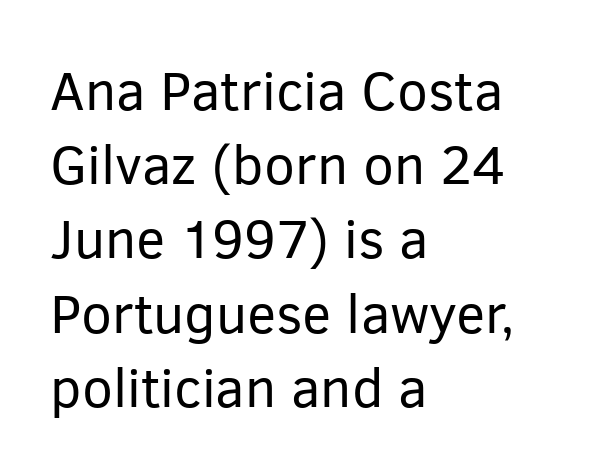
{"serif": "no", "italic": "no", "bold": "no", "weight": "regular", "width": "normal", "stroke_contrast": "low", "x_height": "medium", "monospaced": "no", "underline": "no", "align": "left", "line_spacing": "normal", "line_spacing_ratio": 1.35, "letter_spacing": "normal", "letter_spacing_em": 0.0, "glyph_px": 55}
